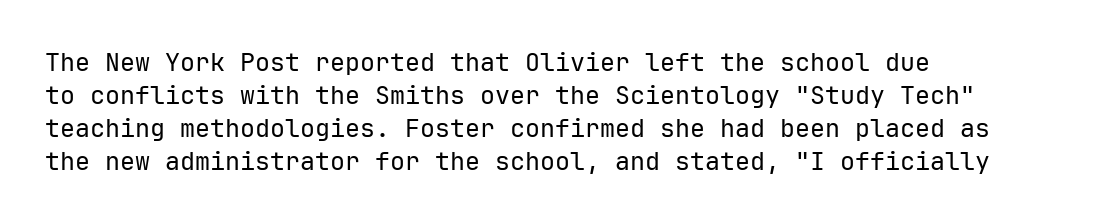
The setting favours the left margin, as ordinary paragraphs usually do. The letters stand upright; this is a roman face. Does the leading feel generous? No, just average. The passage shown has conventional tracking throughout. Each stroke keeps to a modest, everyday thickness or less.
